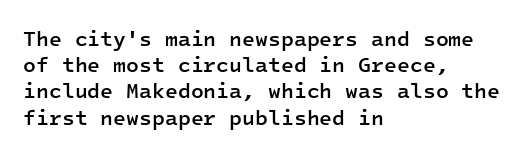
Q: Is the text bold? A: Semi-bold.
Q: Is the text italic (slanted)? A: No, it is upright.
Q: Is the text underlined? A: No.
Q: How is the paragraph aligned? A: Left-aligned.
Q: Is the spacing between letters normal or unusually wide? A: Normal.
Q: Is the spacing between lines tight, normal or loose? A: Normal.
